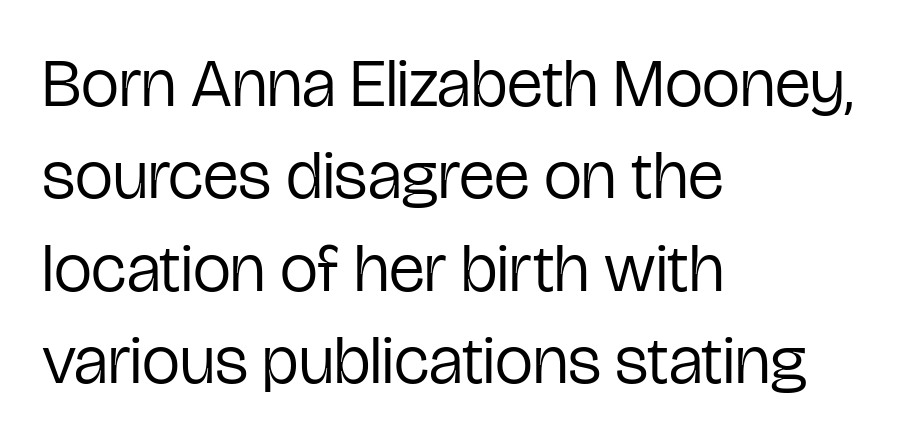
The image shows 68 px regular-weight, condensed sans-serif type, upright; set left-aligned, normal line spacing (1.36x), normal letter spacing, not underlined; low stroke contrast and a medium x-height.
